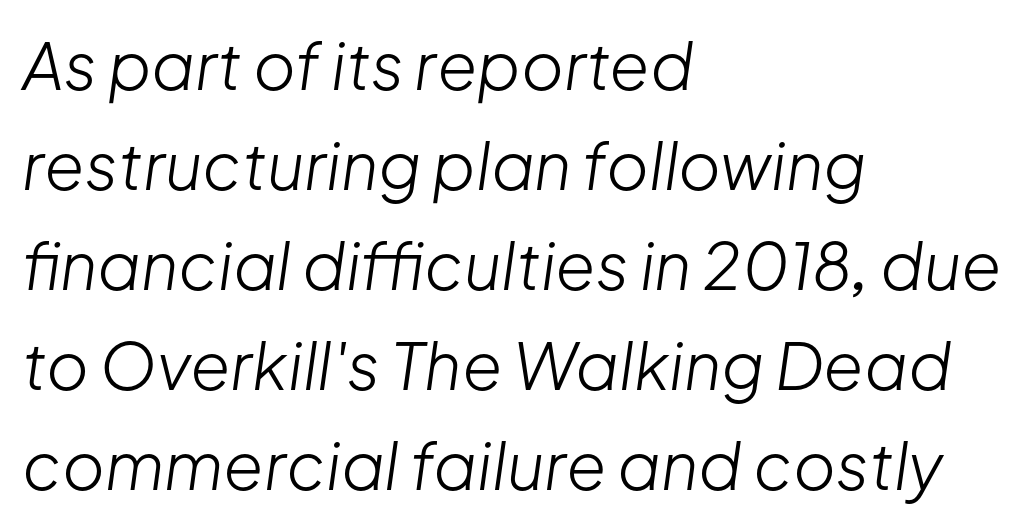
The image shows 65 px light type, italic (leaning right); set left-aligned, normal line spacing (1.54x), normal letter spacing, not underlined; low stroke contrast and a medium x-height.
